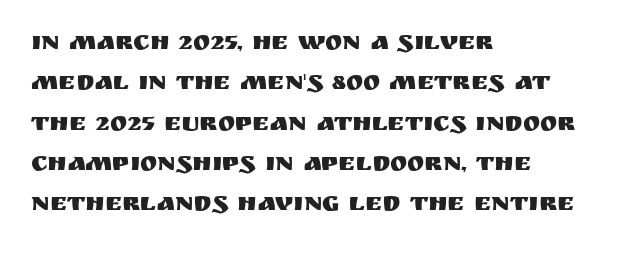
This rendering uses left alignment, leaving the right contour irregular. The vertical gap from one line to the next is medium. The space beneath each line is pristine and unruled. Does extra space separate the letters? No, they use regular spacing. Every character sits straight up, as roman type does.
